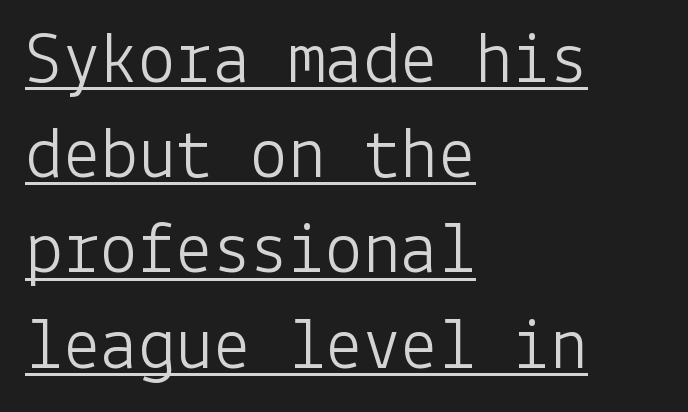
{"serif": "no", "italic": "no", "bold": "no", "weight": "light", "width": "normal", "stroke_contrast": "low", "x_height": "medium", "underline": "yes", "align": "left", "line_spacing": "normal", "line_spacing_ratio": 1.27, "letter_spacing": "normal", "letter_spacing_em": 0.0, "glyph_px": 75}
